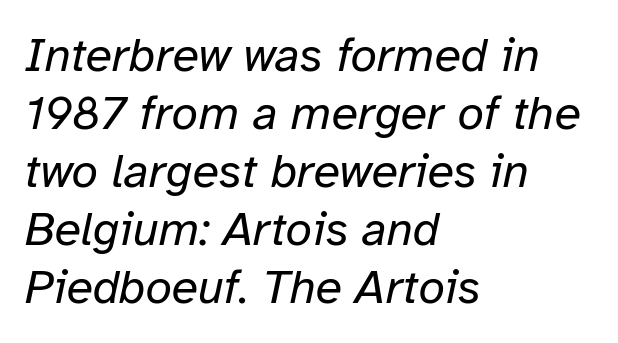
The rendering uses natural spacing where letterforms have individual widths. Is this a heavy cut? Hardly; it is regular or lighter. The baseline area is clear. The horizontal fit of the characters is conventional and even. Compared with a centered layout, this one pins lines to the left instead.
